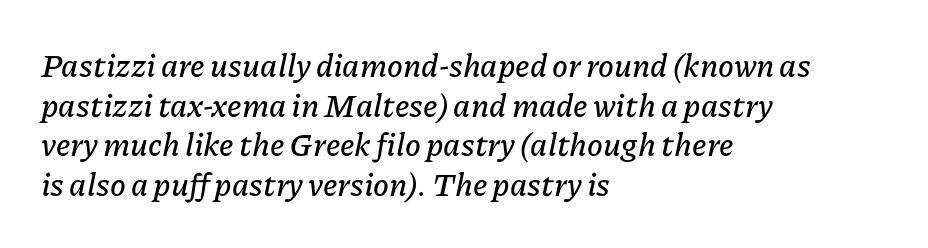
Words float on clear page, feet unadorned. Line starts are locked; line ends wander. You could not count columns in this text — the font is proportionally spaced. Standard letterfit; no display-style spreading of the glyphs. Italic? Definitely — the glyphs are oblique.
